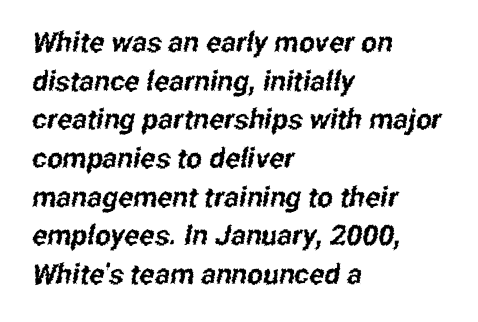
The image shows 28 px condensed sans-serif type; set left-aligned, normal line spacing (1.38x), normal letter spacing, not underlined; low stroke contrast and a medium x-height.
